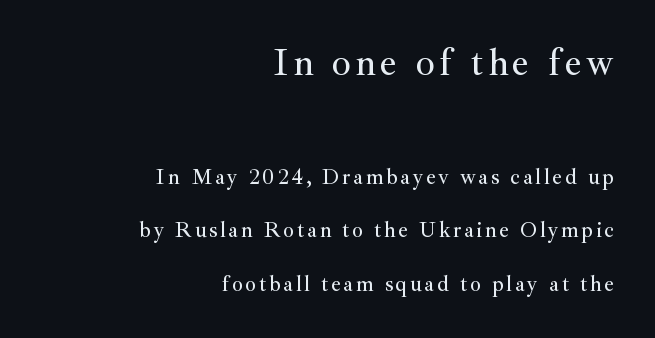
You get the large type first, then a drop to smaller type. The specimen reads as upright at a glance. A student would call this right alignment; a typographer would say flush right, rag left. Examine the stroke ends and you'll spot serifs.
